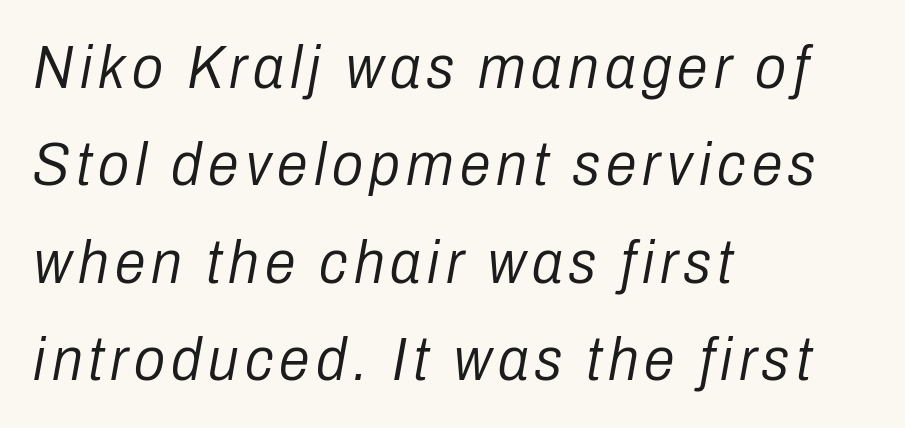
The image shows 62 px light, condensed type, italic (leaning right); set left-aligned, normal line spacing (1.57x), not underlined; low stroke contrast and a medium x-height.
